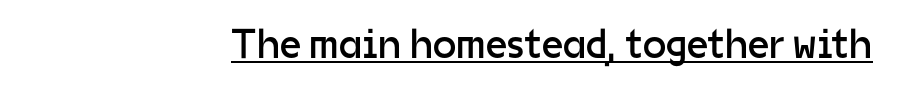
Q: Is the text bold? A: No.
Q: Is the text italic (slanted)? A: No, it is upright.
Q: Is the typeface a serif or a sans-serif typeface? A: Sans-serif.
Q: Is the text underlined? A: Yes.
Q: Is the spacing between letters normal or unusually wide? A: Normal.
Q: Width (condensed, normal, or wide)? A: Normal.
Q: Stroke contrast? A: Low.
Q: x-height? A: Medium.
Q: Monospaced? A: No.
